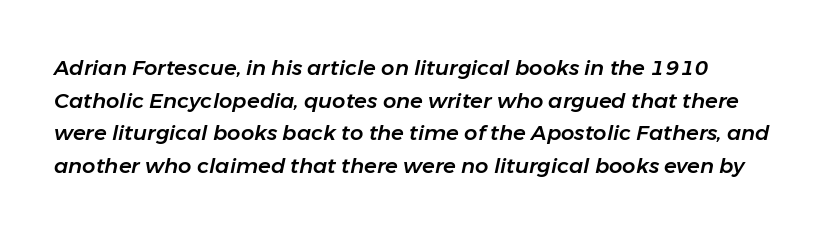
The image shows 21 px text type, italic (leaning right); set normal line spacing (1.55x), normal letter spacing, not underlined.
